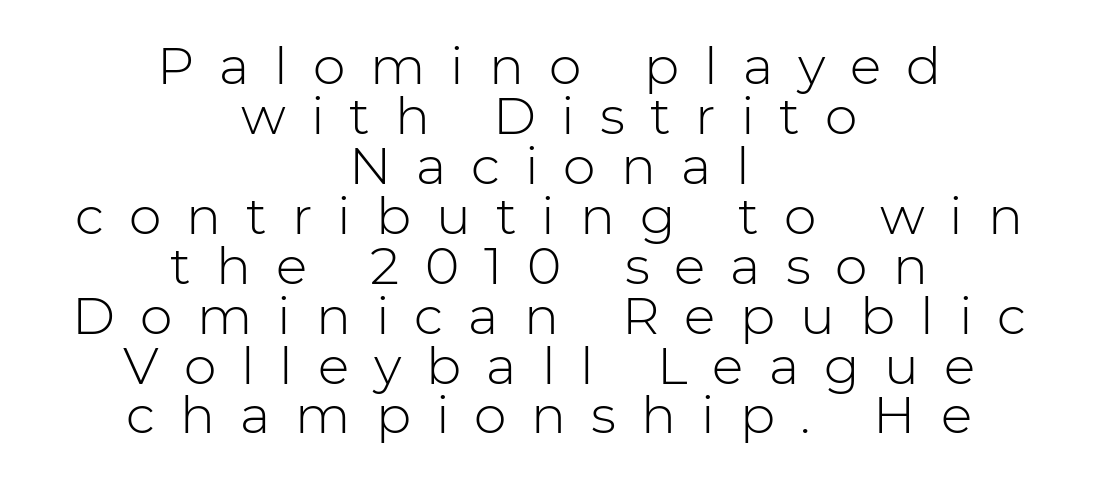
The image shows 52 px light sans-serif type, upright; set centered, tight line spacing (0.96x), unusually wide letter spacing (+0.48 em), not underlined; low stroke contrast and a medium x-height.
